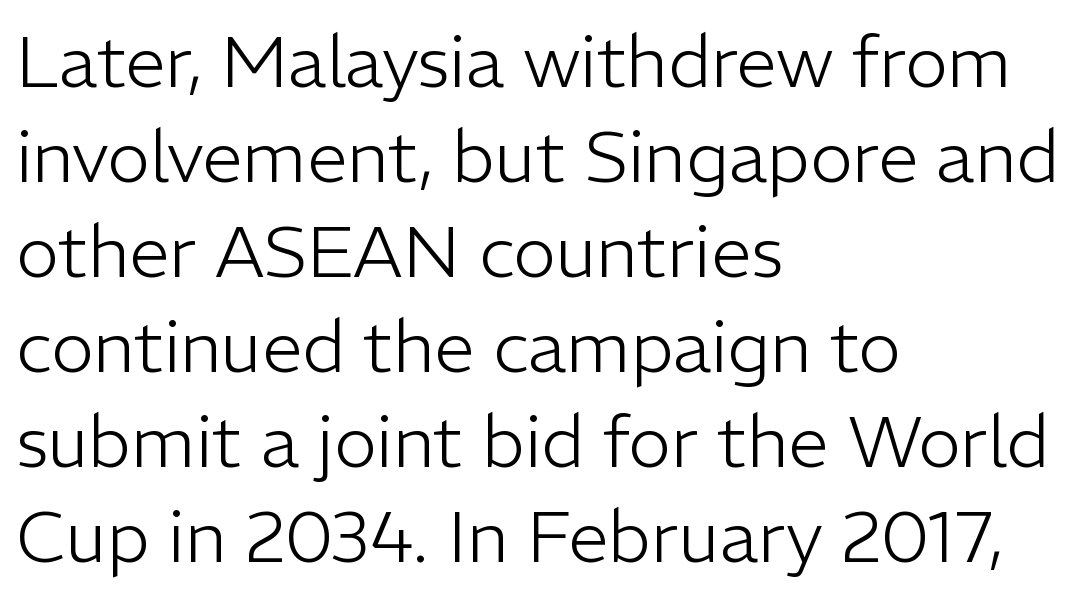
Q: Is the text bold? A: No.
Q: Is the text italic (slanted)? A: No, it is upright.
Q: Is the typeface a serif or a sans-serif typeface? A: Sans-serif.
Q: Is the text underlined? A: No.
Q: How is the paragraph aligned? A: Left-aligned.
Q: Is the spacing between letters normal or unusually wide? A: Normal.
Q: Is the spacing between lines tight, normal or loose? A: Normal.
Q: Width (condensed, normal, or wide)? A: Normal.
Q: Stroke contrast? A: Low.
Q: x-height? A: Medium.
Q: Monospaced? A: No.
